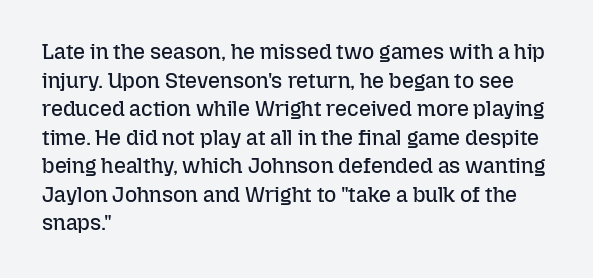
The image shows 21 px text type, upright; set left-aligned, normal line spacing (1.36x), normal letter spacing, not underlined.
